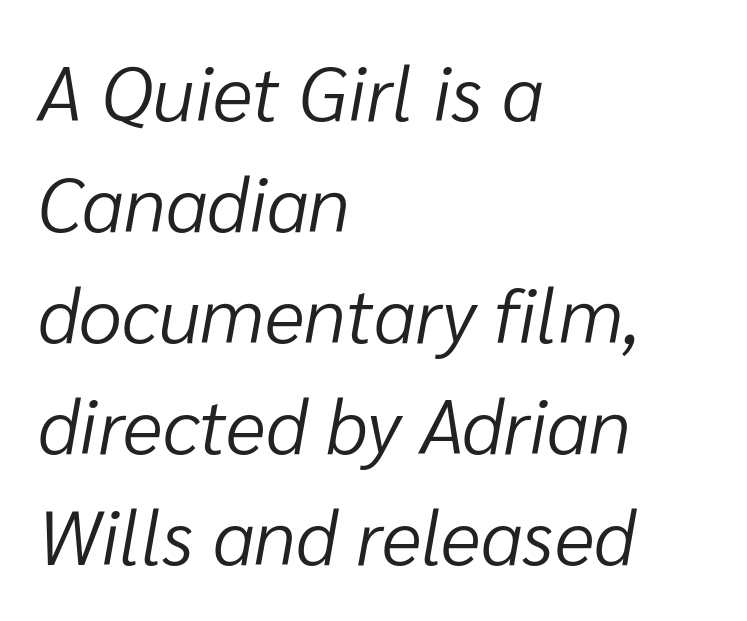
Q: Is the text bold? A: No.
Q: Is the text italic (slanted)? A: Yes, it leans right by about 10 degrees.
Q: Is the text underlined? A: No.
Q: How is the paragraph aligned? A: Left-aligned.
Q: Is the spacing between letters normal or unusually wide? A: Normal.
Q: Is the spacing between lines tight, normal or loose? A: Normal.
Q: Width (condensed, normal, or wide)? A: Normal.
Q: Stroke contrast? A: Low.
Q: x-height? A: Medium.
Q: Monospaced? A: No.
